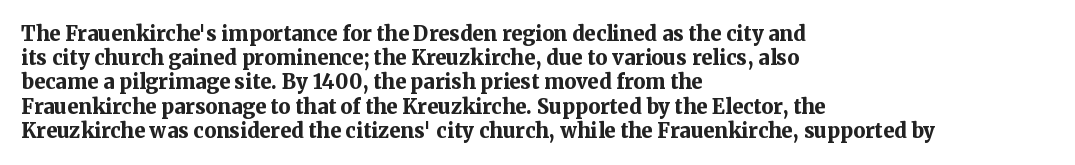
{"italic": "no", "bold": "yes", "underline": "no", "align": "left", "line_spacing_ratio": 1.21, "letter_spacing": "normal", "letter_spacing_em": 0.0, "glyph_px": 20}
